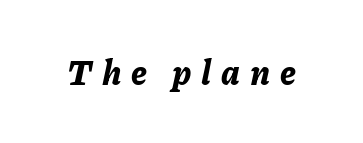
{"italic": "yes", "lean": "right", "slant_degrees": 11, "bold": "yes", "weight": "bold", "width": "normal", "stroke_contrast": "low", "x_height": "medium", "monospaced": "no", "underline": "no", "letter_spacing": "wide", "letter_spacing_em": 0.29, "glyph_px": 34}
